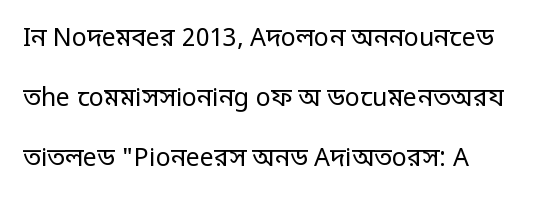
Q: Is the text bold? A: No.
Q: Is the text italic (slanted)? A: No, it is upright.
Q: Is the text underlined? A: No.
Q: How is the paragraph aligned? A: Left-aligned.
Q: Is the spacing between letters normal or unusually wide? A: Normal.
Q: Is the spacing between lines tight, normal or loose? A: Loose.
